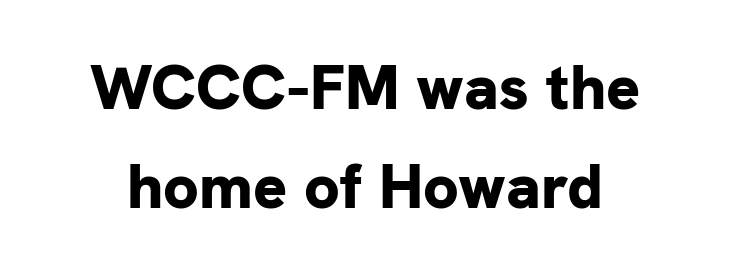
The zone under the glyphs is completely vacant. Here the designer chose a conventional face with non-uniform glyph widths. I'd describe the lettering as bold — thick and assertive. If you drew a line through each stem, it would be perfectly vertical.
